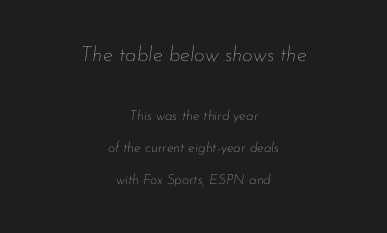
The image shows 21 px text type, italic (leaning right); set centered, loose line spacing (2.26x), normal letter spacing, not underlined; the first (top) block is 1.5x larger.
